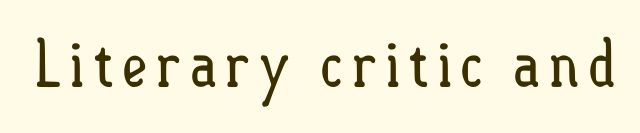
Stems here are at most as thick as an everyday book face. Looks like regular typesetting: each glyph gets only the width it needs. Italic? Not at all — the glyphs are vertical. Clear beneath every line of the passage.
